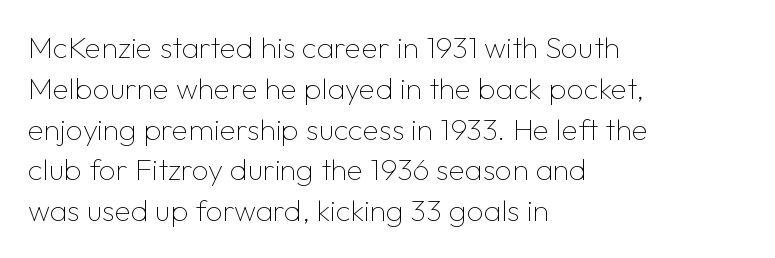
Q: Is the text bold? A: No.
Q: Is the text italic (slanted)? A: No, it is upright.
Q: Is the typeface a serif or a sans-serif typeface? A: Sans-serif.
Q: Is the text underlined? A: No.
Q: How is the paragraph aligned? A: Left-aligned.
Q: Is the spacing between letters normal or unusually wide? A: Normal.
Q: Is the spacing between lines tight, normal or loose? A: Normal.
Q: Width (condensed, normal, or wide)? A: Normal.
Q: Stroke contrast? A: Low.
Q: x-height? A: Medium.
Q: Monospaced? A: No.
